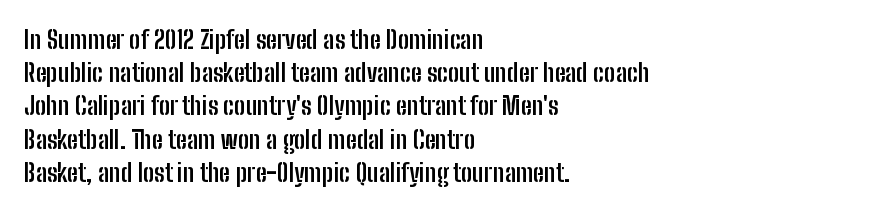
The image shows 25 px bold type, upright; set left-aligned, normal line spacing (1.33x), normal letter spacing, not underlined.
